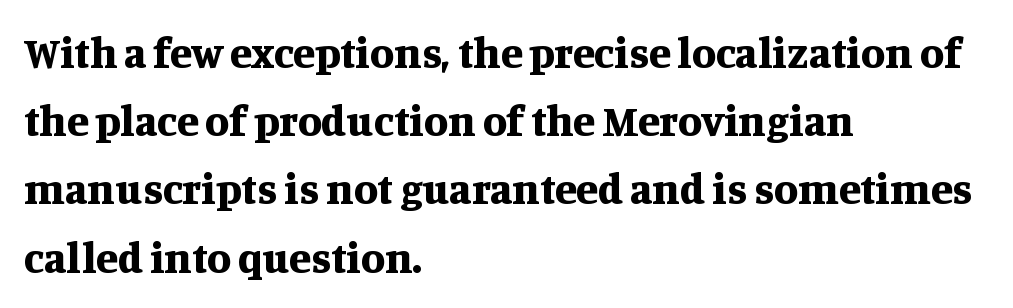
Q: Is the text bold? A: Yes.
Q: Is the text italic (slanted)? A: No, it is upright.
Q: Is the typeface a serif or a sans-serif typeface? A: Serif.
Q: Is the text underlined? A: No.
Q: How is the paragraph aligned? A: Left-aligned.
Q: Is the spacing between letters normal or unusually wide? A: Normal.
Q: Is the spacing between lines tight, normal or loose? A: Normal.
Q: Width (condensed, normal, or wide)? A: Normal.
Q: Stroke contrast? A: Medium.
Q: x-height? A: Large.
Q: Monospaced? A: No.
